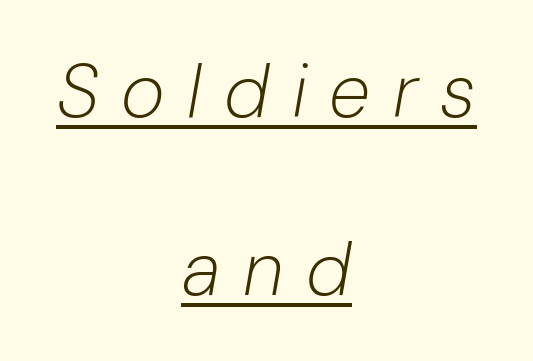
Q: Is the text bold? A: No.
Q: Is the text italic (slanted)? A: Yes, it leans right by about 10 degrees.
Q: Is the text underlined? A: Yes.
Q: How is the paragraph aligned? A: Centered.
Q: Is the spacing between letters normal or unusually wide? A: Unusually wide.
Q: Is the spacing between lines tight, normal or loose? A: Loose.
Q: Width (condensed, normal, or wide)? A: Normal.
Q: Stroke contrast? A: Low.
Q: x-height? A: Medium.
Q: Monospaced? A: No.
